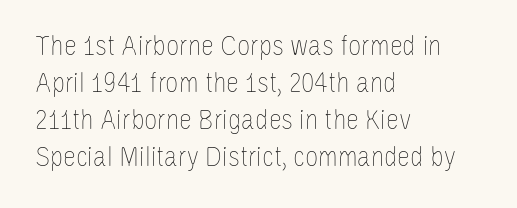
The image shows 29 px thin, condensed type, upright; set left-aligned, normal line spacing (1.28x), normal letter spacing, not underlined; low stroke contrast and a large x-height.
